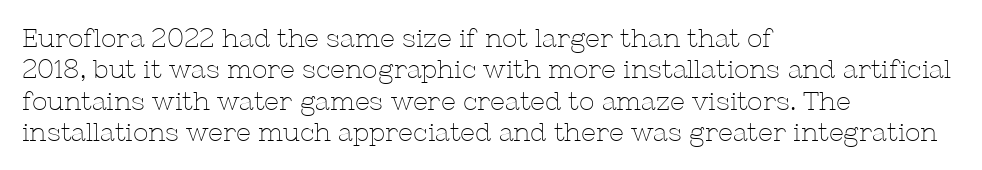
The image shows 26 px text type, upright; set left-aligned, line spacing 1.21x, normal letter spacing, not underlined.
